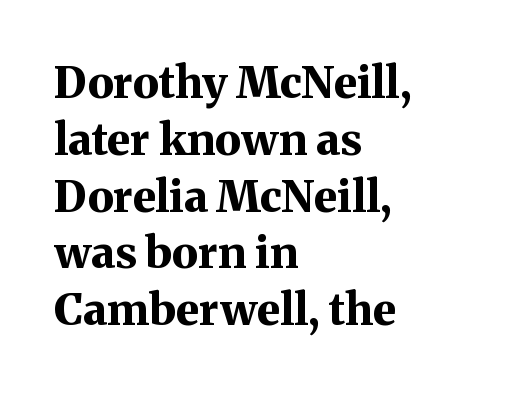
The ragged edge is on the right, which tells us the setting is flush left. The rendering shows small feet on the letterforms — a serif design. Note the varied advance widths — an 'i' is clearly narrower than an 'm'. The type is set solid horizontally, with unmodified tracking.
